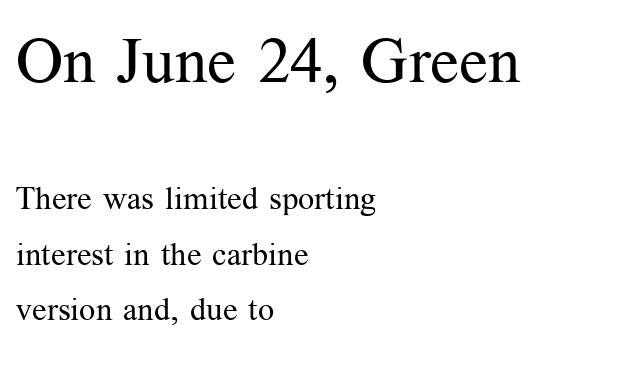
{"serif": "yes", "italic": "no", "bold": "no", "weight": "regular", "width": "normal", "stroke_contrast": "medium", "x_height": "medium", "monospaced": "no", "underline": "no", "align": "left", "line_spacing_ratio": 1.73, "letter_spacing": "normal", "letter_spacing_em": 0.0, "larger_block": "first", "size_ratio": 1.97, "glyph_px": 63}
